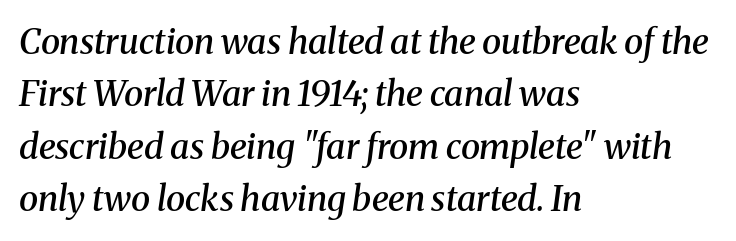
{"serif": "yes", "italic": "yes", "lean": "right", "slant_degrees": 8, "bold": "semi", "weight": "semibold", "width": "normal", "stroke_contrast": "medium", "x_height": "medium", "monospaced": "no", "underline": "no", "align": "left", "line_spacing": "normal", "line_spacing_ratio": 1.5, "letter_spacing": "normal", "letter_spacing_em": 0.0, "glyph_px": 35}
